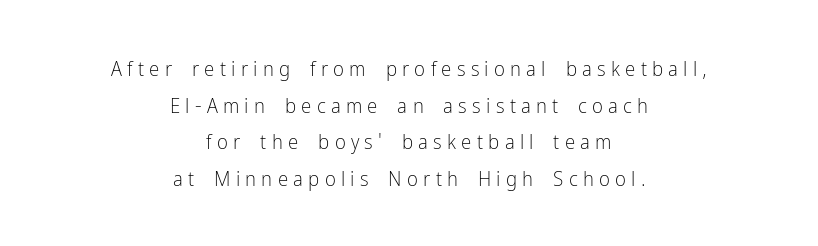
{"italic": "no", "bold": "no", "underline": "no", "align": "center", "line_spacing_ratio": 1.74, "letter_spacing": "wide", "letter_spacing_em": 0.25, "glyph_px": 21}
